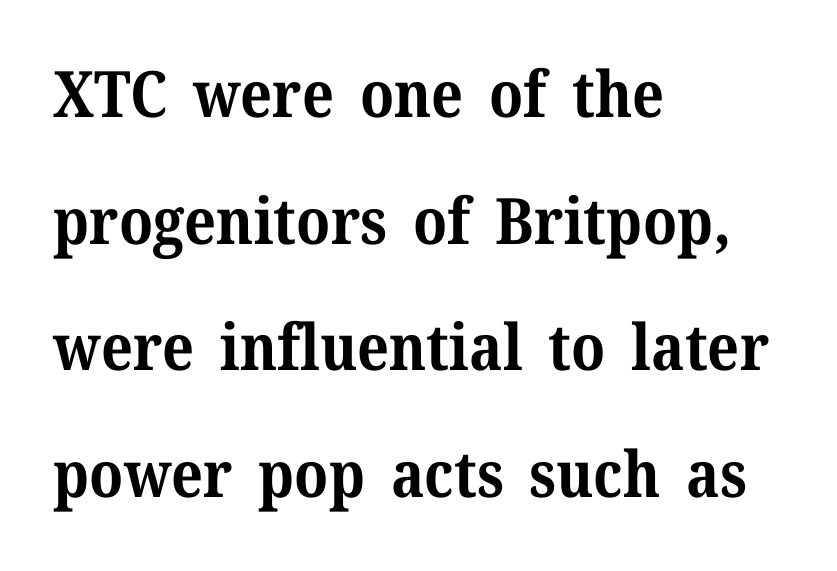
The image shows 64 px bold serif type, upright; set left-aligned, loose line spacing (1.98x), normal letter spacing, not underlined; medium stroke contrast and a medium x-height.
